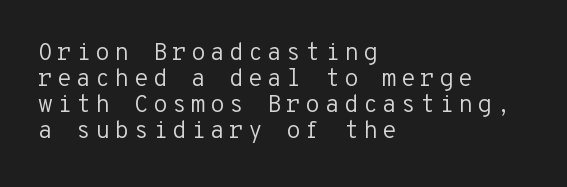
Q: Is the text bold? A: No.
Q: Is the text italic (slanted)? A: No, it is upright.
Q: Is the text underlined? A: No.
Q: How is the paragraph aligned? A: Left-aligned.
Q: Is the spacing between lines tight, normal or loose? A: Tight.
